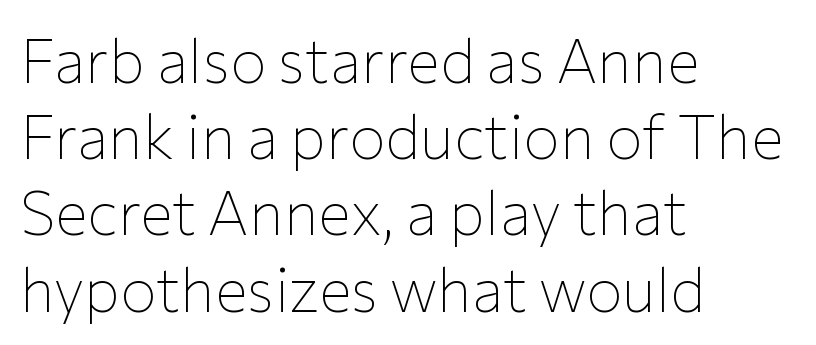
The image shows 61 px thin sans-serif type, upright; set left-aligned, normal line spacing (1.25x), normal letter spacing, not underlined; low stroke contrast and a medium x-height.
